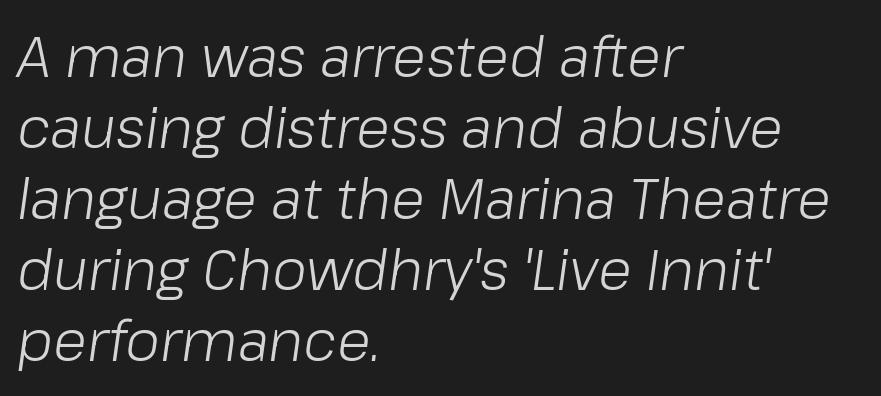
{"italic": "yes", "lean": "right", "slant_degrees": 8, "bold": "no", "weight": "light", "width": "normal", "stroke_contrast": "low", "x_height": "medium", "monospaced": "no", "underline": "no", "align": "left", "line_spacing": "normal", "line_spacing_ratio": 1.27, "letter_spacing": "normal", "letter_spacing_em": 0.0, "glyph_px": 56}
